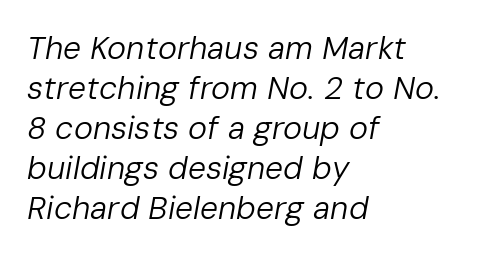
A typesetter would call this leading conventional body-copy spacing. The lettering tilts uniformly, giving the passage an italic look. Spacing verdict: proportional, widths tailored to each character. The letters sit at their default tracking, neither squeezed nor spread.
